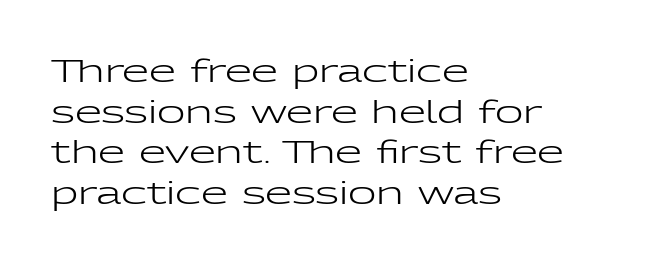
The image shows 31 px regular-weight, wide sans-serif type, upright; set left-aligned, normal line spacing (1.31x), normal letter spacing, not underlined; low stroke contrast and a medium x-height.
